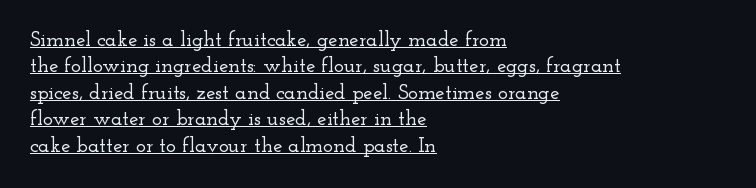
Q: Is the text italic (slanted)? A: No, it is upright.
Q: Is the text underlined? A: Yes.
Q: How is the paragraph aligned? A: Left-aligned.
Q: Is the spacing between letters normal or unusually wide? A: Normal.
Q: Is the spacing between lines tight, normal or loose? A: Normal.
